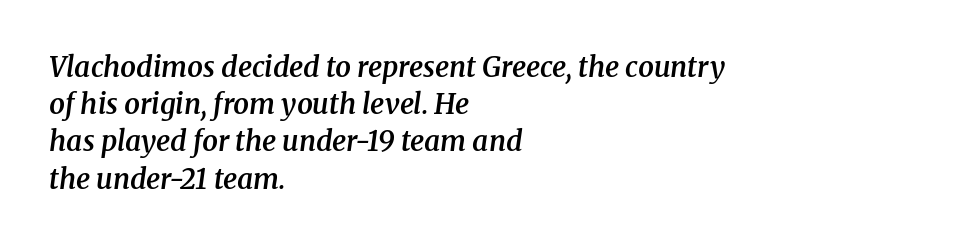
The image shows 28 px semibold serif type, italic (leaning right); set left-aligned, normal line spacing (1.33x), normal letter spacing, not underlined; medium stroke contrast and a medium x-height.
